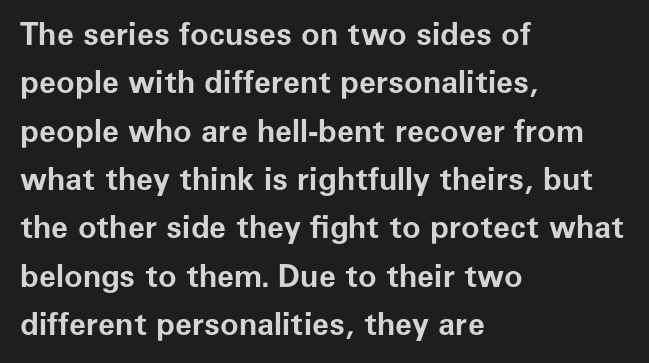
The image shows 31 px bold sans-serif type, upright; set left-aligned, normal line spacing (1.56x), normal letter spacing, not underlined; low stroke contrast and a medium x-height.
